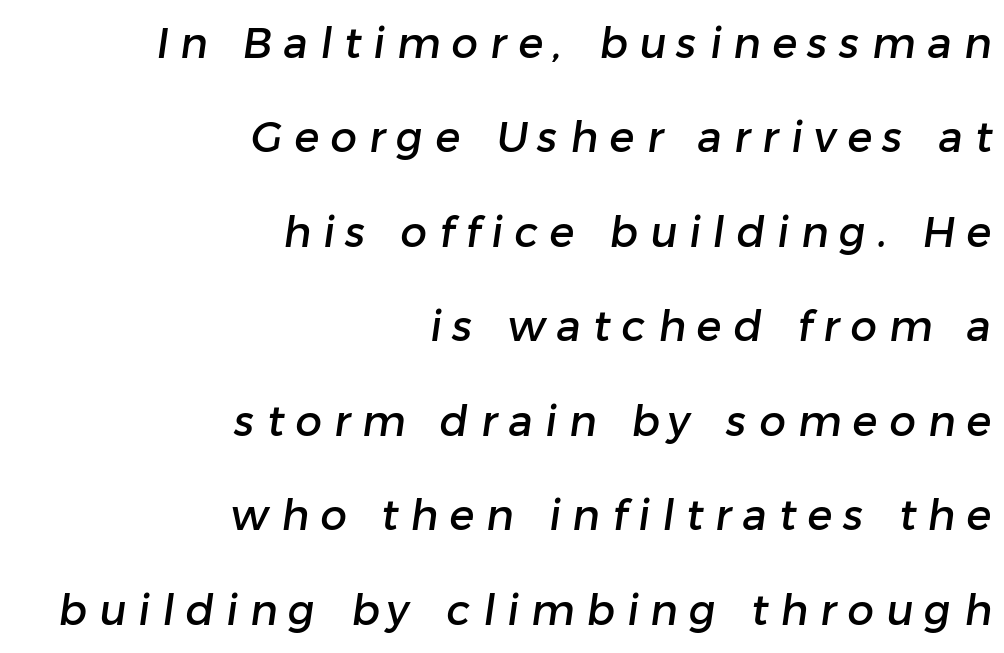
The image shows 42 px sans-serif type; set right-aligned, loose line spacing (2.25x), unusually wide letter spacing (+0.28 em), not underlined; low stroke contrast and a medium x-height.
